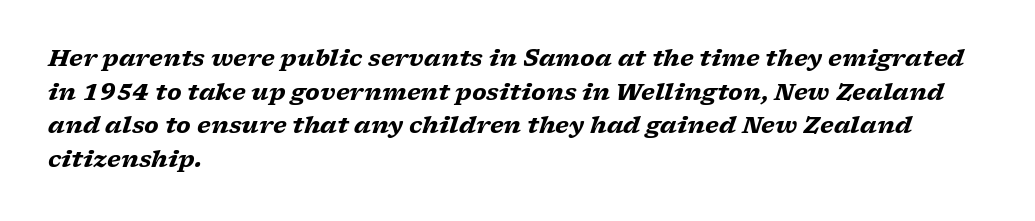
Q: Is the text bold? A: Yes.
Q: Is the text italic (slanted)? A: Yes, it leans right by about 17 degrees.
Q: Is the text underlined? A: No.
Q: How is the paragraph aligned? A: Left-aligned.
Q: Is the spacing between letters normal or unusually wide? A: Normal.
Q: Is the spacing between lines tight, normal or loose? A: Normal.
